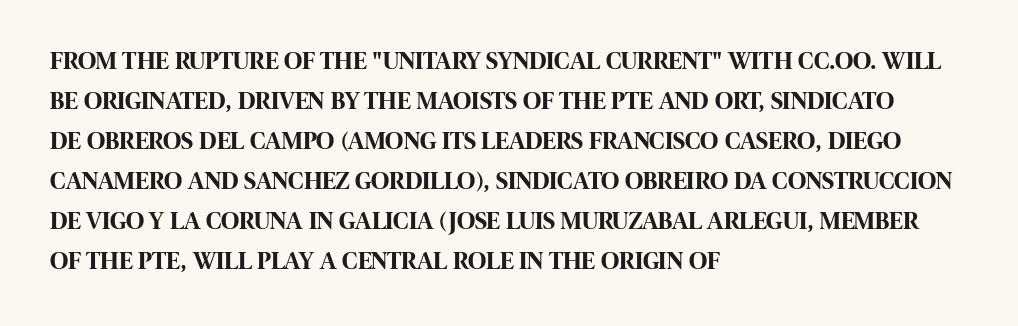
{"italic": "no", "bold": "yes", "underline": "no", "align": "left", "line_spacing": "normal", "line_spacing_ratio": 1.6, "letter_spacing": "normal", "letter_spacing_em": 0.0, "glyph_px": 25}
